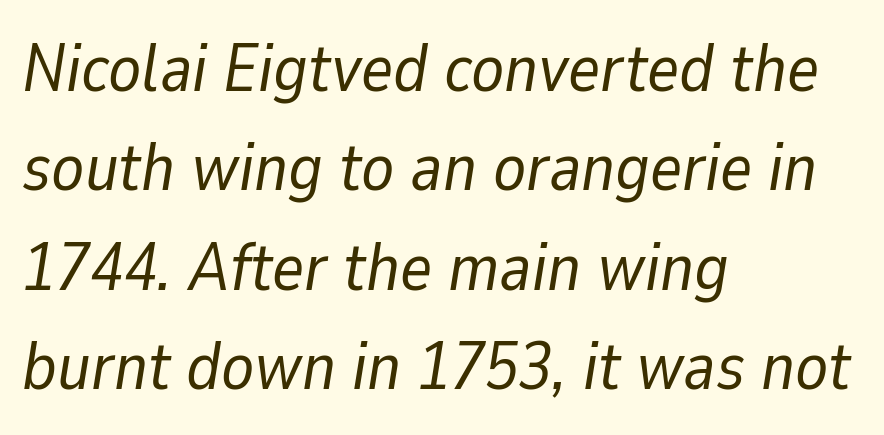
Q: Is the text bold? A: No.
Q: Is the text italic (slanted)? A: Yes, it leans right by about 9 degrees.
Q: Is the text underlined? A: No.
Q: How is the paragraph aligned? A: Left-aligned.
Q: Is the spacing between letters normal or unusually wide? A: Normal.
Q: Is the spacing between lines tight, normal or loose? A: Normal.
Q: Width (condensed, normal, or wide)? A: Normal.
Q: Stroke contrast? A: Low.
Q: x-height? A: Medium.
Q: Monospaced? A: No.
